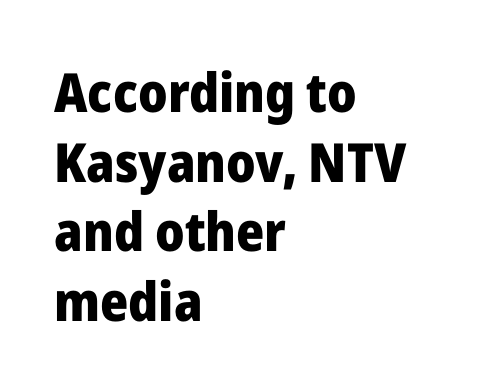
Q: Is the text bold? A: Yes.
Q: Is the text italic (slanted)? A: No, it is upright.
Q: Is the typeface a serif or a sans-serif typeface? A: Sans-serif.
Q: Is the text underlined? A: No.
Q: How is the paragraph aligned? A: Left-aligned.
Q: Is the spacing between letters normal or unusually wide? A: Normal.
Q: Is the spacing between lines tight, normal or loose? A: Normal.
Q: Width (condensed, normal, or wide)? A: Normal.
Q: Stroke contrast? A: Low.
Q: x-height? A: Medium.
Q: Monospaced? A: No.
